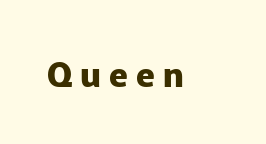
Set as a true bold cut, around the 700 mark. You could only call the tracking loose — the letters float apart. Here the designer chose a conventional face with non-uniform glyph widths. Note: no serifs on the glyphs. Letters rest on an invisible, unmarked baseline. Every character sits straight up, as roman type does.
